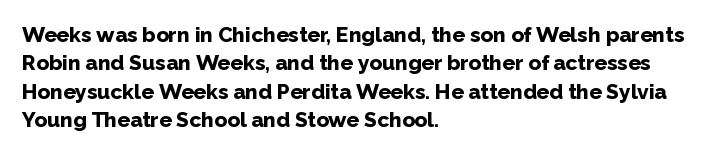
The lines in this sample share a left origin and differ only in where they stop. The block of text has a typical density, with ordinary space between rows. Posture: upright roman. The characters look thick and weighty, a clear bold. Letters rest on an invisible, unmarked baseline. There is no visible air inserted between adjacent glyphs.
